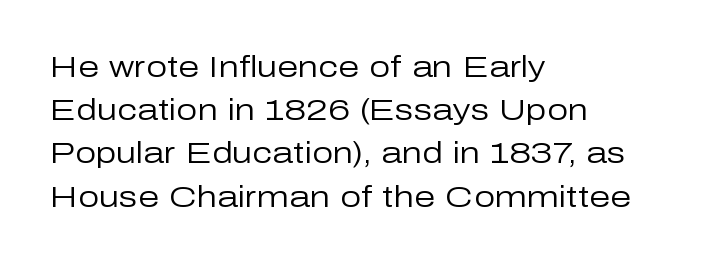
The image shows 30 px regular-weight sans-serif type, upright; set left-aligned, normal line spacing (1.44x), normal letter spacing, not underlined; low stroke contrast and a medium x-height.
